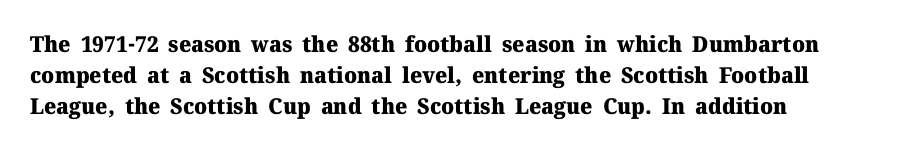
Q: Is the text bold? A: Yes.
Q: Is the text italic (slanted)? A: No, it is upright.
Q: Is the text underlined? A: No.
Q: How is the paragraph aligned? A: Left-aligned.
Q: Is the spacing between letters normal or unusually wide? A: Normal.
Q: Is the spacing between lines tight, normal or loose? A: Normal.
